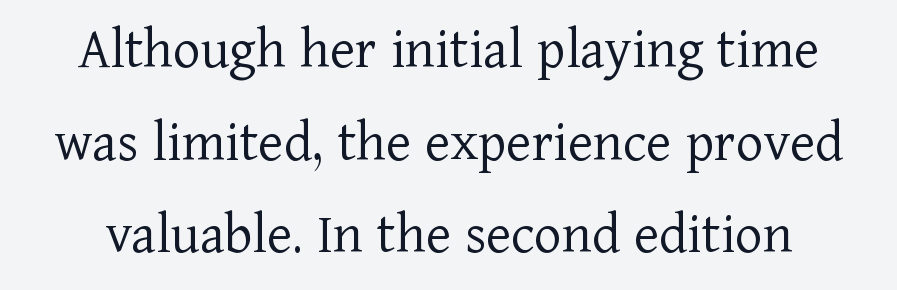
The image shows 59 px light serif type, upright; set normal line spacing (1.57x), normal letter spacing, not underlined; low stroke contrast and a medium x-height.
